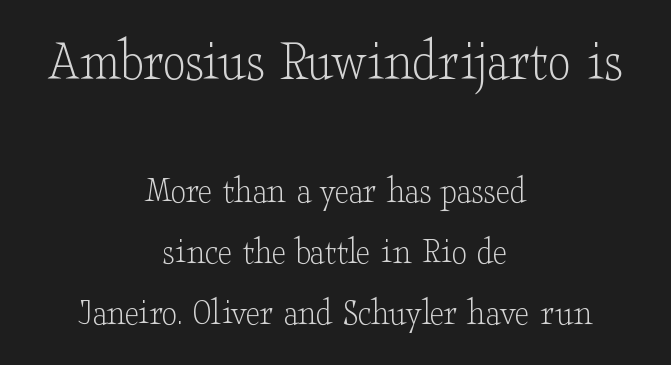
The image shows 59 px light, wide serif type, upright; set centered, normal line spacing (1.57x), normal letter spacing, not underlined; the first (top) block is 1.51x larger; low stroke contrast and a small x-height.
